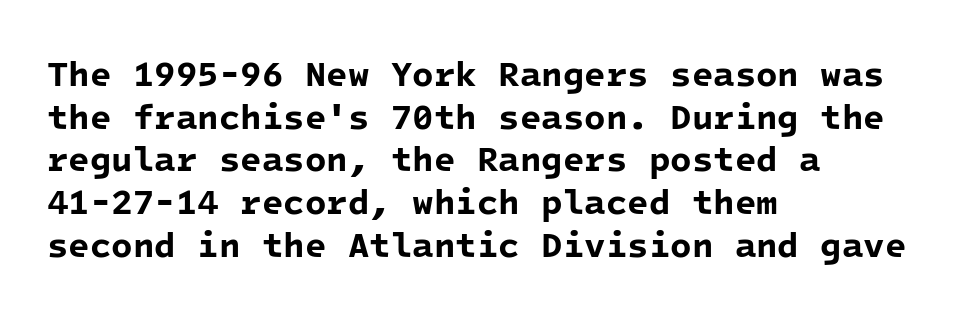
Q: Is the text bold? A: Yes.
Q: Is the typeface a serif or a sans-serif typeface? A: Sans-serif.
Q: Is the text underlined? A: No.
Q: How is the paragraph aligned? A: Left-aligned.
Q: Is the spacing between letters normal or unusually wide? A: Normal.
Q: Width (condensed, normal, or wide)? A: Normal.
Q: Stroke contrast? A: Low.
Q: x-height? A: Medium.
Q: Monospaced? A: Yes.
